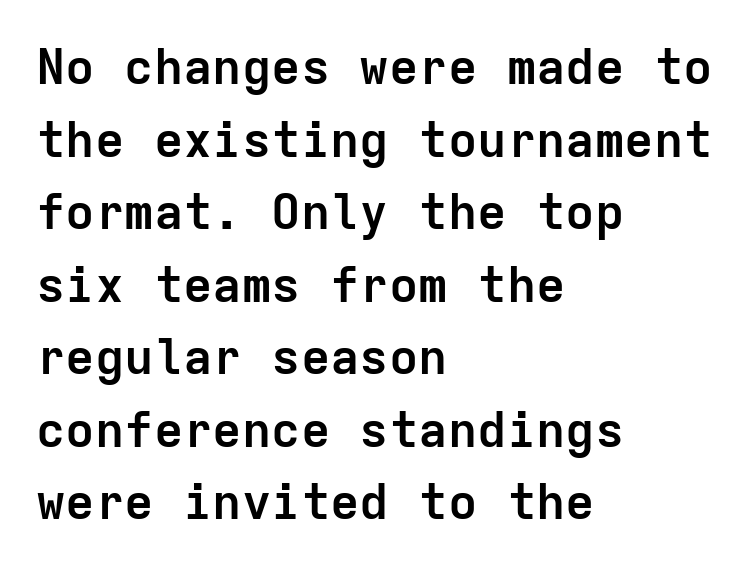
Teacher's note: observe the even left margin — that is flush-left alignment. The face used here is monospaced, like something from a code editor. A typesetter would label this face a sans. Regular leading. The space directly below the letters is spotless. Set as a true bold cut, around the 700 mark.
